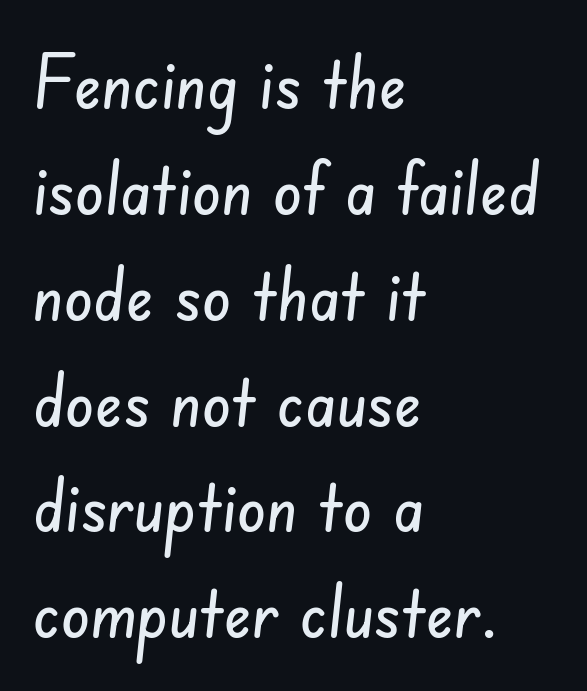
The image shows 73 px condensed sans-serif type; set left-aligned, normal line spacing (1.45x), normal letter spacing, not underlined; low stroke contrast and a small x-height.
